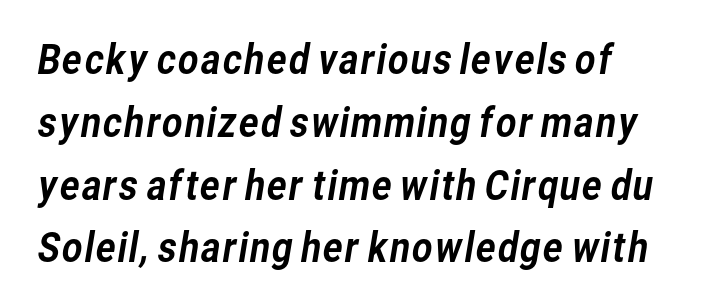
Q: Is the typeface a serif or a sans-serif typeface? A: Sans-serif.
Q: Is the text underlined? A: No.
Q: Is the spacing between letters normal or unusually wide? A: Normal.
Q: Is the spacing between lines tight, normal or loose? A: Normal.
Q: Width (condensed, normal, or wide)? A: Normal.
Q: Stroke contrast? A: Low.
Q: x-height? A: Medium.
Q: Monospaced? A: No.
